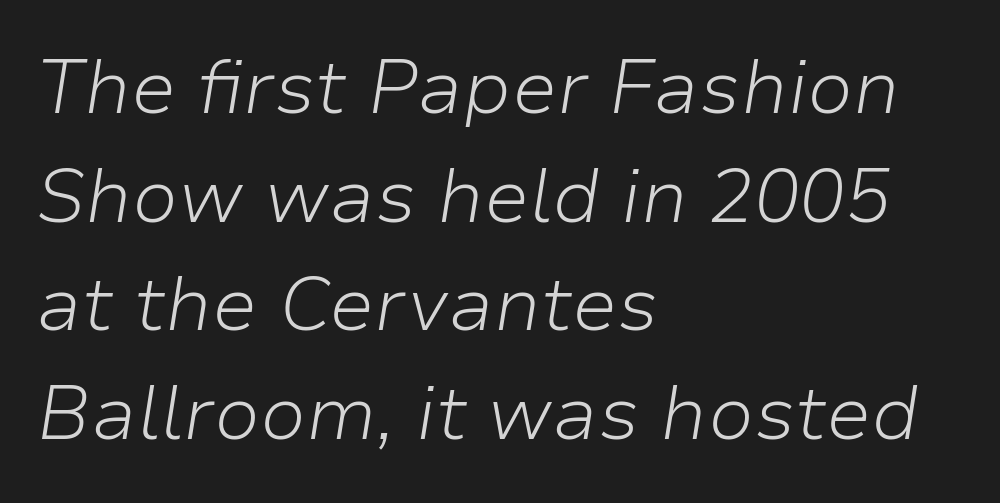
The image shows 76 px light type, italic (leaning right); set left-aligned, normal line spacing (1.43x), normal letter spacing, not underlined; low stroke contrast and a medium x-height.
